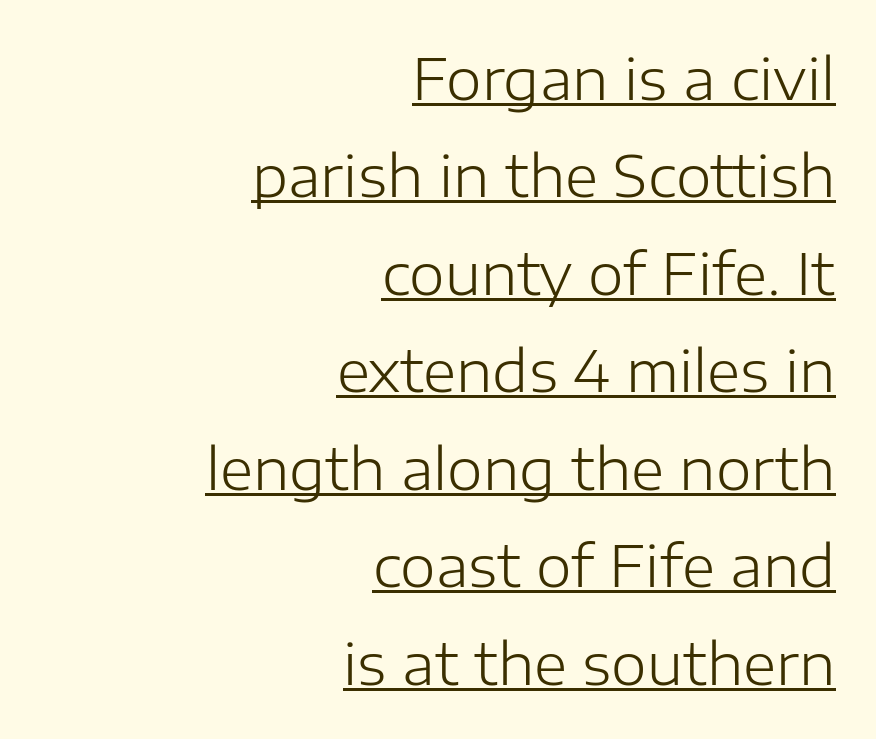
The image shows 57 px light sans-serif type, upright; set right-aligned, line spacing 1.71x, normal letter spacing, underlined; low stroke contrast and a medium x-height.
